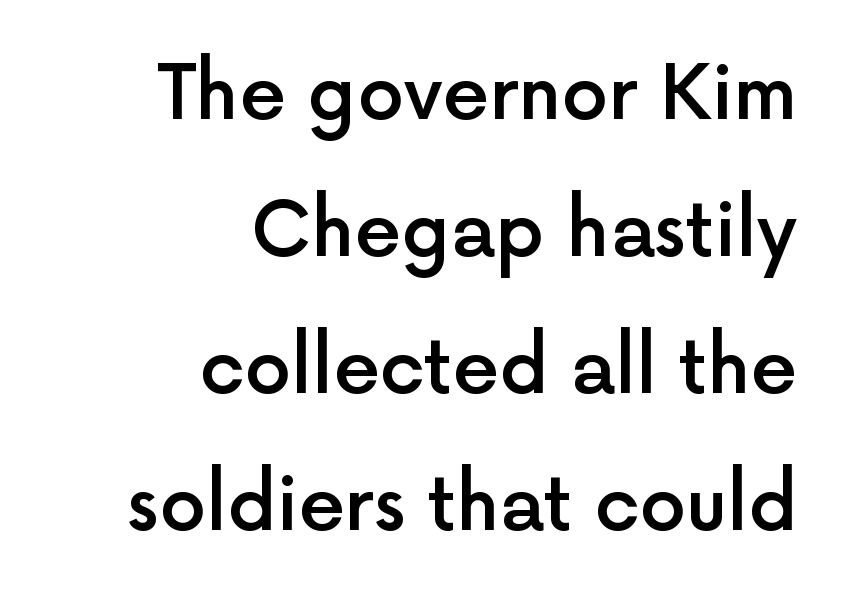
The image shows 74 px semibold sans-serif type, upright; set right-aligned, line spacing 1.85x, normal letter spacing, not underlined; a medium x-height.
